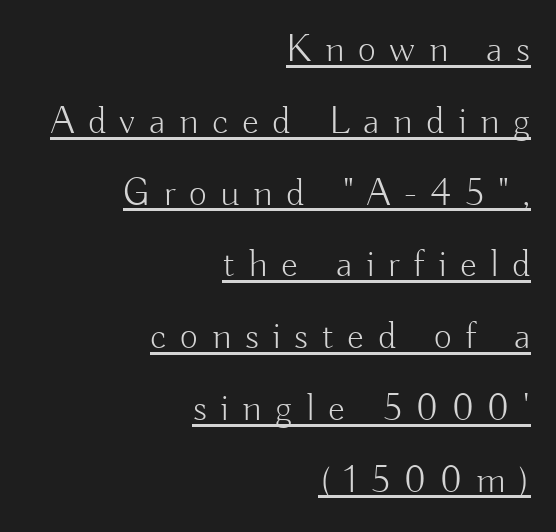
The image shows 39 px light sans-serif type, upright; set right-aligned, line spacing 1.84x, unusually wide letter spacing (+0.35 em), underlined; low stroke contrast and a small x-height.
